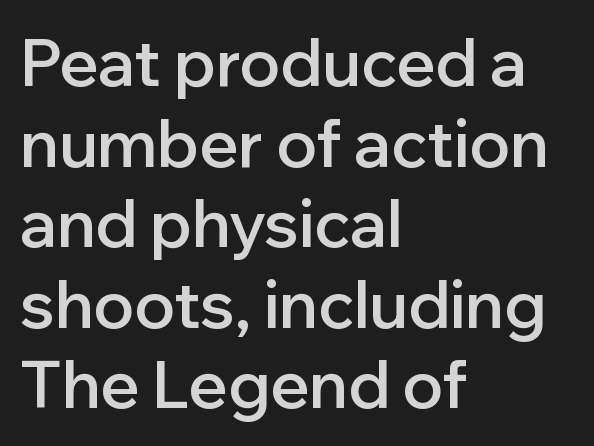
The type is set solid horizontally, with unmodified tracking. This is the in-between weight designers call semibold or demi. Think of a printed novel: that variable character pitch is what you see here. Teacher's note: observe the even left margin — that is flush-left alignment. This is roman type, the default non-slanted kind. Examine the stroke ends and you'll find no serifs.
